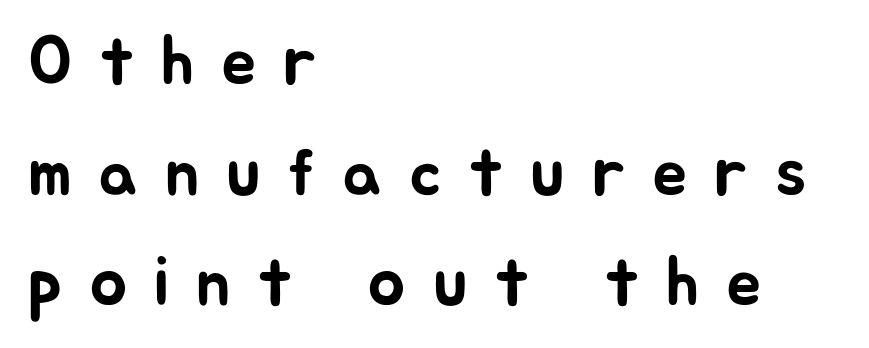
Q: Is the text italic (slanted)? A: No, it is upright.
Q: Is the typeface a serif or a sans-serif typeface? A: Sans-serif.
Q: Is the text underlined? A: No.
Q: How is the paragraph aligned? A: Left-aligned.
Q: Is the spacing between letters normal or unusually wide? A: Unusually wide.
Q: Is the spacing between lines tight, normal or loose? A: Normal.
Q: Width (condensed, normal, or wide)? A: Normal.
Q: Stroke contrast? A: Low.
Q: x-height? A: Medium.
Q: Monospaced? A: No.
